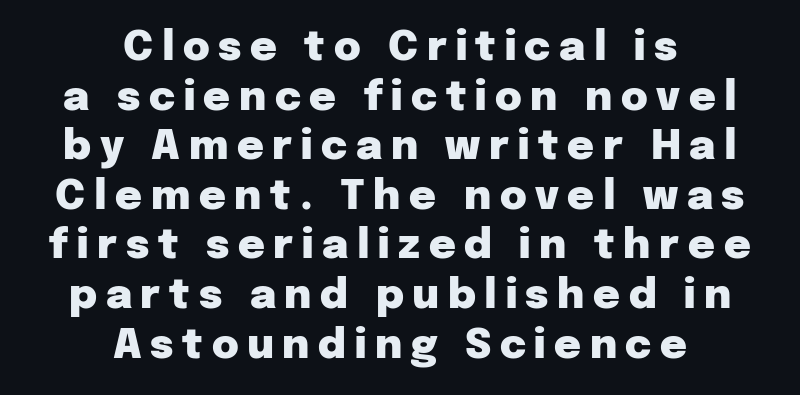
The letterforms stand isolated, each surrounded by extra space. Every stem runs plumb, perpendicular to the baseline. The letters advance in unequal steps, a hallmark of proportional type. These lines are centered, leaving both edges ragged.
